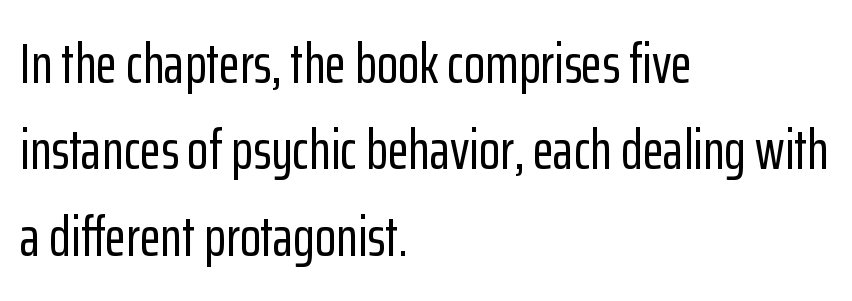
{"serif": "no", "italic": "no", "width": "condensed", "stroke_contrast": "low", "x_height": "medium", "monospaced": "no", "underline": "no", "align": "left", "line_spacing": "normal", "line_spacing_ratio": 1.57, "letter_spacing": "normal", "letter_spacing_em": 0.0, "glyph_px": 55}
